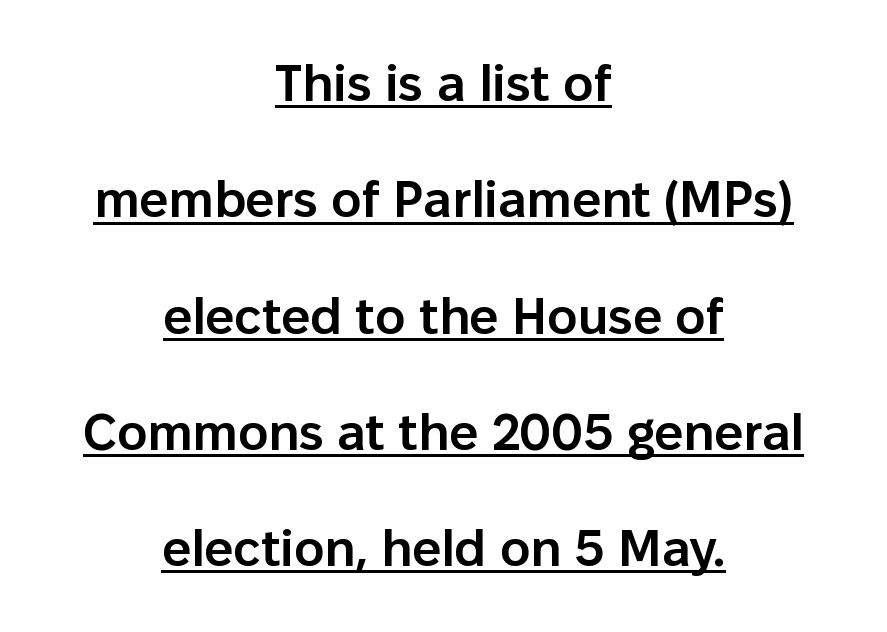
Q: Is the text bold? A: Semi-bold.
Q: Is the text italic (slanted)? A: No, it is upright.
Q: Is the typeface a serif or a sans-serif typeface? A: Sans-serif.
Q: Is the text underlined? A: Yes.
Q: How is the paragraph aligned? A: Centered.
Q: Is the spacing between letters normal or unusually wide? A: Normal.
Q: Is the spacing between lines tight, normal or loose? A: Loose.
Q: Width (condensed, normal, or wide)? A: Normal.
Q: Stroke contrast? A: Low.
Q: x-height? A: Medium.
Q: Monospaced? A: No.
